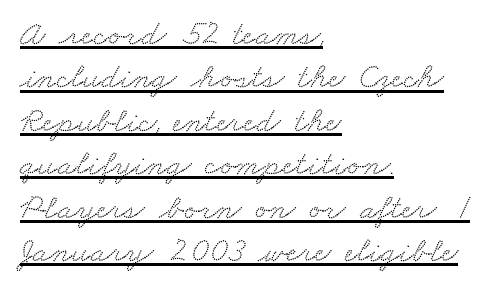
The image shows 35 px wide serif type; set left-aligned, line spacing 1.24x, normal letter spacing, underlined; low stroke contrast and a small x-height.
